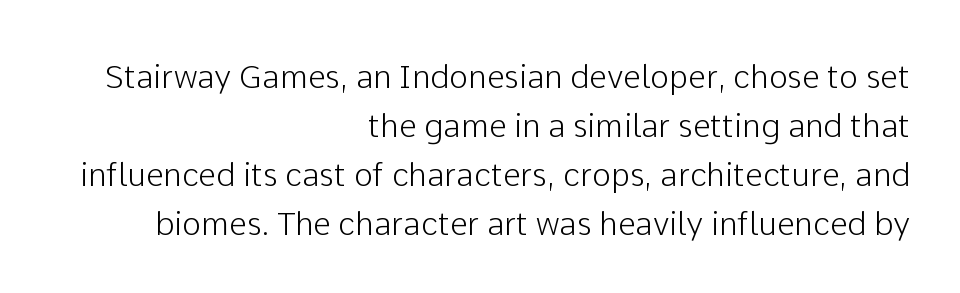
This rendering leaves character spacing at its baseline value. The face used here is proportionally spaced, like ordinary book or web type. Reading down the column, the eye jumps a familiar distance to each next line. Beneath every word, the page is bare.
